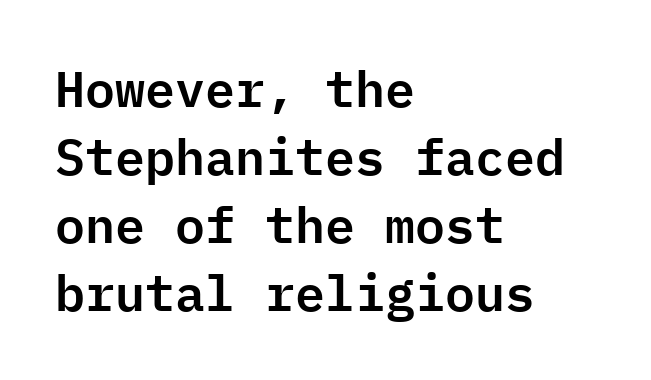
Is there much room between lines? A standard amount, neither cramped nor airy. The typography opts for an upright posture over an oblique one. Honestly, there is no underline to notice here at all. Nothing unusual about the tracking: characters are spaced as the font intends.
